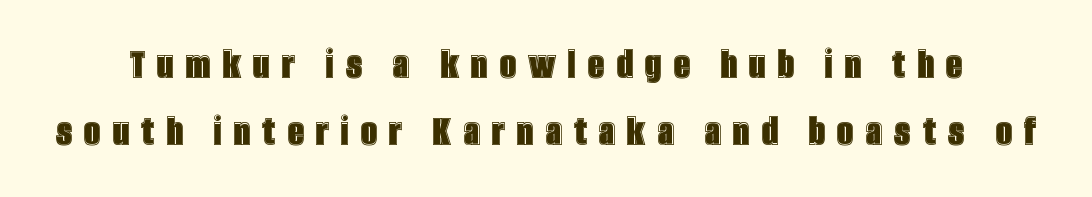
The image shows 45 px condensed type, upright; set normal line spacing (1.5x), unusually wide letter spacing (+0.27 em), not underlined; a large x-height.
